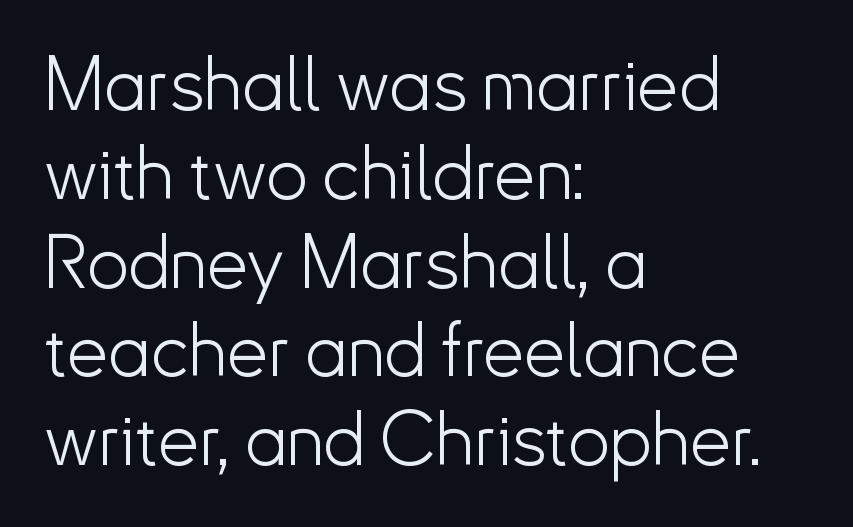
Q: Is the text bold? A: No.
Q: Is the text italic (slanted)? A: No, it is upright.
Q: Is the typeface a serif or a sans-serif typeface? A: Sans-serif.
Q: Is the text underlined? A: No.
Q: How is the paragraph aligned? A: Left-aligned.
Q: Is the spacing between letters normal or unusually wide? A: Normal.
Q: Width (condensed, normal, or wide)? A: Normal.
Q: Stroke contrast? A: Low.
Q: x-height? A: Small.
Q: Monospaced? A: No.
